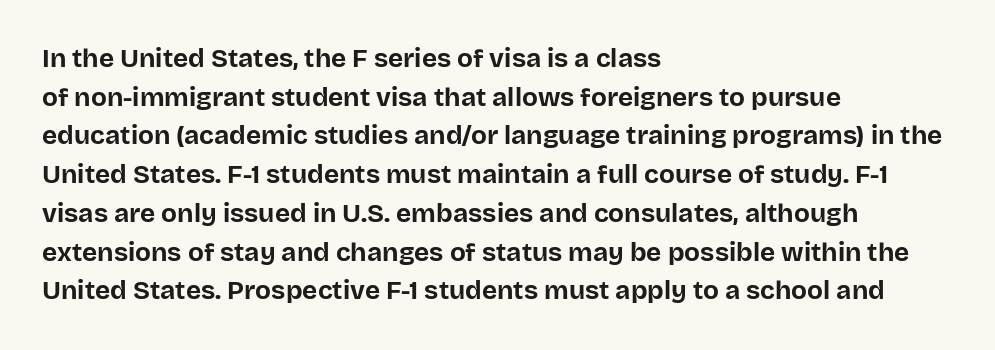
{"italic": "no", "bold": "yes", "underline": "no", "align": "left", "line_spacing": "normal", "line_spacing_ratio": 1.49, "letter_spacing": "normal", "letter_spacing_em": 0.0, "glyph_px": 26}
